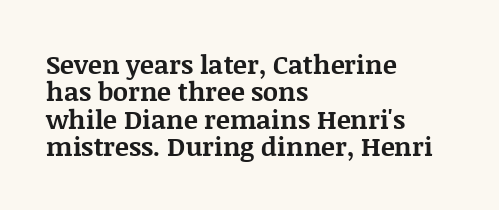
Q: Is the text bold? A: Yes.
Q: Is the text italic (slanted)? A: No, it is upright.
Q: Is the text underlined? A: No.
Q: How is the paragraph aligned? A: Left-aligned.
Q: Is the spacing between letters normal or unusually wide? A: Normal.
Q: Is the spacing between lines tight, normal or loose? A: Tight.
